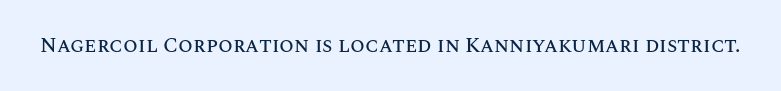
Q: Is the text italic (slanted)? A: No, it is upright.
Q: Is the text underlined? A: No.
Q: Is the spacing between letters normal or unusually wide? A: Normal.
